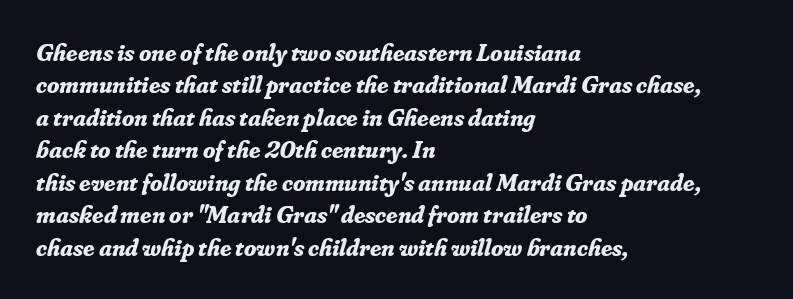
Q: Is the text bold? A: Yes.
Q: Is the text italic (slanted)? A: Yes, it leans right by about 16 degrees.
Q: Is the text underlined? A: No.
Q: How is the paragraph aligned? A: Left-aligned.
Q: Is the spacing between letters normal or unusually wide? A: Normal.
Q: Is the spacing between lines tight, normal or loose? A: Normal.
